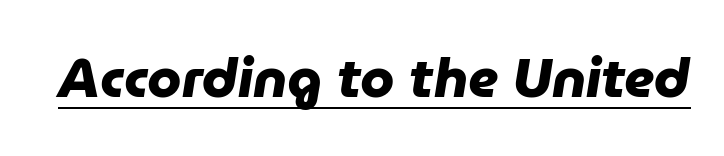
A baseline rule has been typeset under these characters. Grotesque or geometric, the face here clearly has no serifs. The letters are bold, with thick, heavy strokes. The passage shown is typed in a proportional face where columns would drift.
